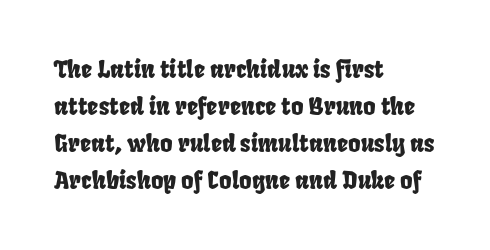
{"underline": "no", "align": "left", "line_spacing": "normal", "line_spacing_ratio": 1.54, "letter_spacing": "normal", "letter_spacing_em": 0.0, "glyph_px": 24}
